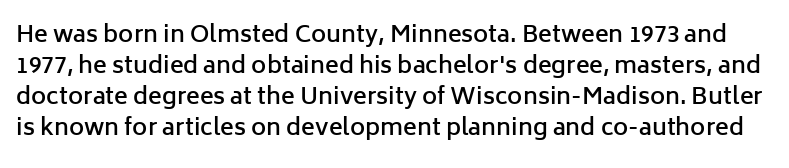
Unlike italic type, these characters show no tilt at all. Between one letter and the next there's only the usual sliver of space. The space directly below the letters is spotless. If you measured baseline to baseline, you'd find a middling distance. The letters are semibold — heavier than regular but short of a full bold.
